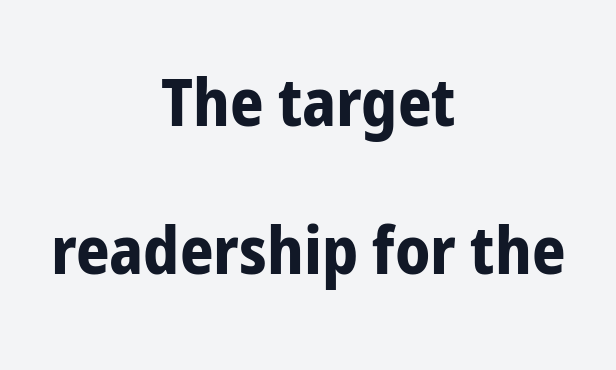
The image shows 66 px bold, condensed sans-serif type, upright; set centered, loose line spacing (2.25x), normal letter spacing, not underlined; low stroke contrast and a medium x-height.
